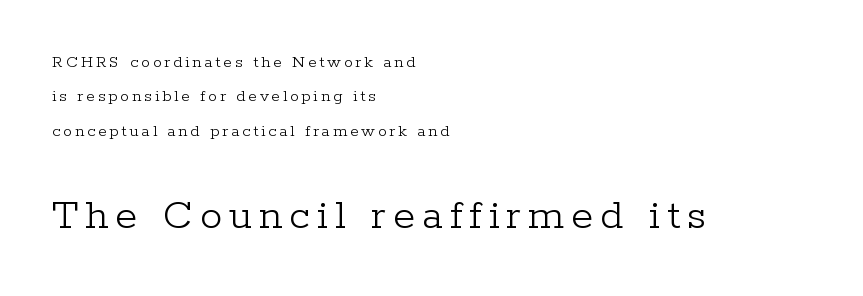
Q: Is the text bold? A: No.
Q: Is the text italic (slanted)? A: No, it is upright.
Q: Is the typeface a serif or a sans-serif typeface? A: Serif.
Q: Is the text underlined? A: No.
Q: How is the paragraph aligned? A: Left-aligned.
Q: Is the spacing between lines tight, normal or loose? A: Loose.
Q: Which block of text is set in a larger size, the first (top) or the second (bottom)? A: The second (bottom) one.
Q: Width (condensed, normal, or wide)? A: Normal.
Q: Stroke contrast? A: Low.
Q: x-height? A: Medium.
Q: Monospaced? A: No.
